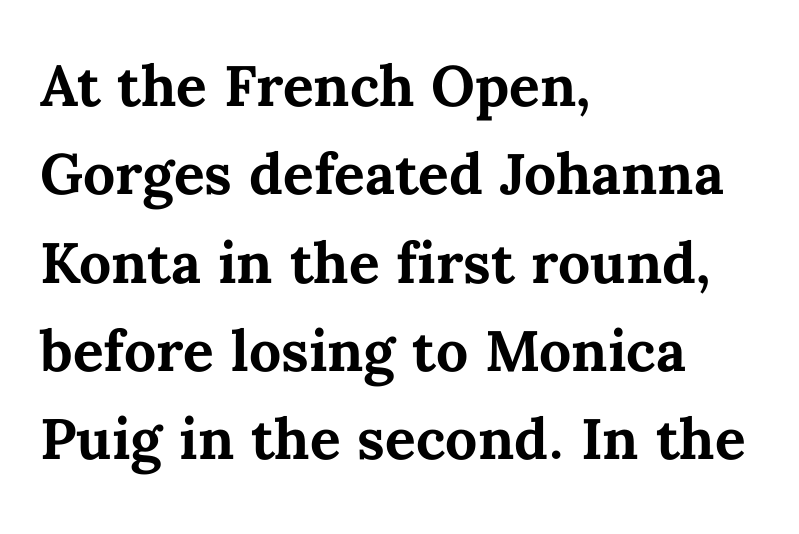
Students, observe: this is what conventionally led text looks like. A full-strength bold gives these letters their thick strokes. Looks like regular typesetting: each glyph gets only the width it needs. The horizontal fit of the characters is conventional and even.
